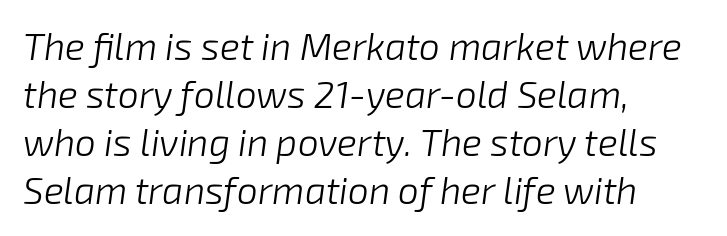
The letters advance in unequal steps, a hallmark of proportional type. A typesetter would call this leading conventional body-copy spacing. Honestly, the letter spacing is just normal — you wouldn't notice it. The axis of the letterforms is tilted away from vertical. Nobody drew a line under any word here. One-word summary of the alignment: left.
